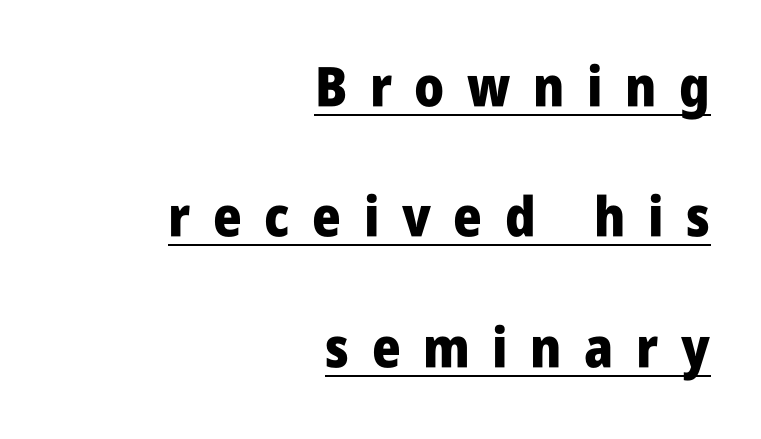
Q: Is the text bold? A: Yes.
Q: Is the text italic (slanted)? A: No, it is upright.
Q: Is the typeface a serif or a sans-serif typeface? A: Sans-serif.
Q: Is the text underlined? A: Yes.
Q: How is the paragraph aligned? A: Right-aligned.
Q: Is the spacing between letters normal or unusually wide? A: Unusually wide.
Q: Is the spacing between lines tight, normal or loose? A: Loose.
Q: Width (condensed, normal, or wide)? A: Condensed.
Q: Stroke contrast? A: Low.
Q: x-height? A: Large.
Q: Monospaced? A: No.
